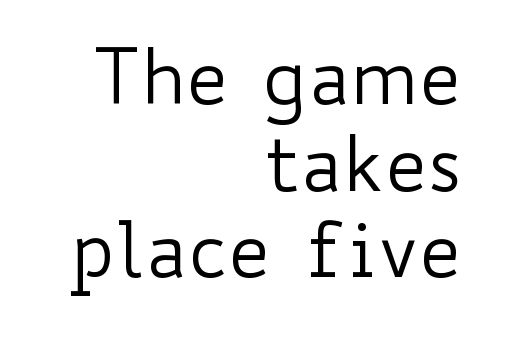
Visually the block forms a straight wall on the right and a jagged coastline on the left. Looks like regular typesetting: each glyph gets only the width it needs. A roman cut, with each character standing at attention. The typesetting does not lean heavy: it is not bold. The specimen omits any rule beneath the text block's lines. How are the letters spaced? Ordinarily, with no added tracking.
